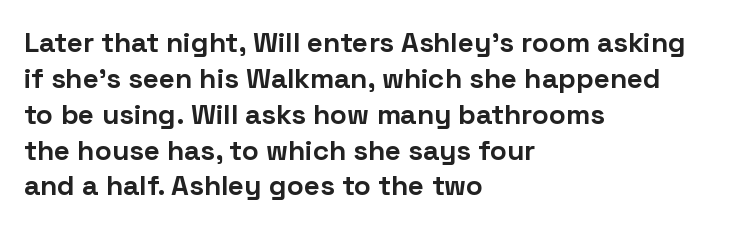
{"serif": "no", "italic": "no", "bold": "yes", "weight": "bold", "width": "normal", "stroke_contrast": "low", "x_height": "medium", "monospaced": "no", "underline": "no", "align": "left", "line_spacing": "normal", "line_spacing_ratio": 1.28, "letter_spacing": "normal", "letter_spacing_em": 0.0, "glyph_px": 28}
